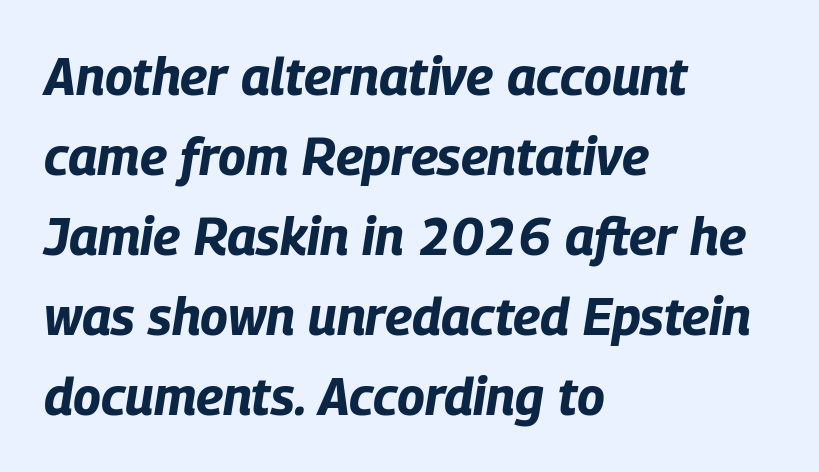
The image shows 52 px bold, condensed type, italic (leaning right); set left-aligned, normal line spacing (1.54x), normal letter spacing, not underlined; low stroke contrast and a large x-height.
